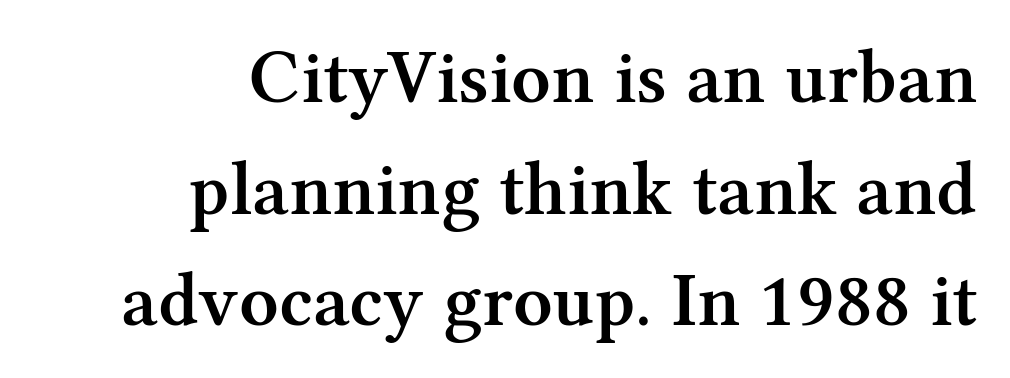
Q: Is the text bold? A: Semi-bold.
Q: Is the text italic (slanted)? A: No, it is upright.
Q: Is the typeface a serif or a sans-serif typeface? A: Serif.
Q: Is the text underlined? A: No.
Q: How is the paragraph aligned? A: Right-aligned.
Q: Is the spacing between letters normal or unusually wide? A: Normal.
Q: Is the spacing between lines tight, normal or loose? A: Normal.
Q: Width (condensed, normal, or wide)? A: Normal.
Q: Stroke contrast? A: Medium.
Q: x-height? A: Medium.
Q: Monospaced? A: No.
